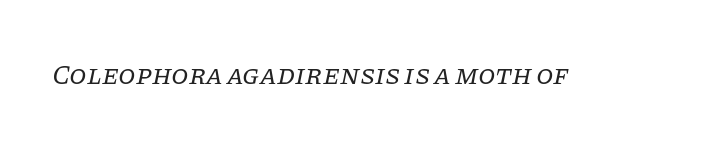
The passage shown has conventional tracking throughout. Italic: yes, the glyphs are oblique. Is this a fixed-width face? No — the glyphs have proportional, varying widths. A typesetter would label this face a serif. Letters have the restrained weight of plain body copy at most.
